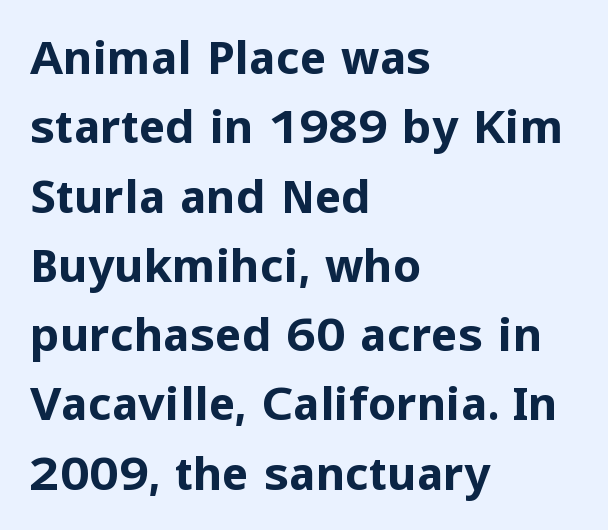
Q: Is the text bold? A: Yes.
Q: Is the text italic (slanted)? A: No, it is upright.
Q: Is the typeface a serif or a sans-serif typeface? A: Sans-serif.
Q: Is the text underlined? A: No.
Q: How is the paragraph aligned? A: Left-aligned.
Q: Is the spacing between letters normal or unusually wide? A: Normal.
Q: Is the spacing between lines tight, normal or loose? A: Normal.
Q: Width (condensed, normal, or wide)? A: Normal.
Q: Stroke contrast? A: Low.
Q: x-height? A: Medium.
Q: Monospaced? A: No.
